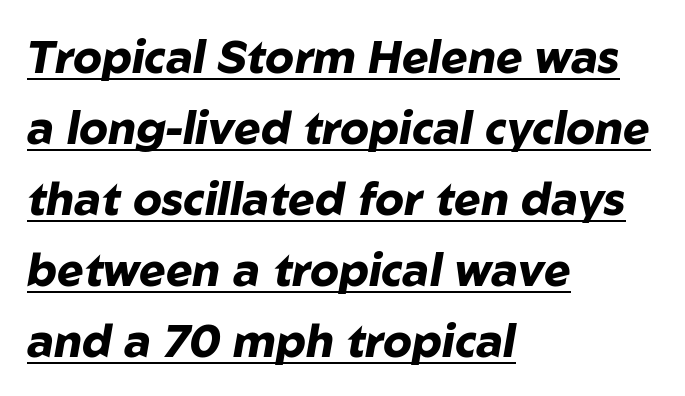
The image shows 45 px heavy type, italic (leaning right); set left-aligned, normal line spacing (1.58x), normal letter spacing, underlined; low stroke contrast and a medium x-height.
